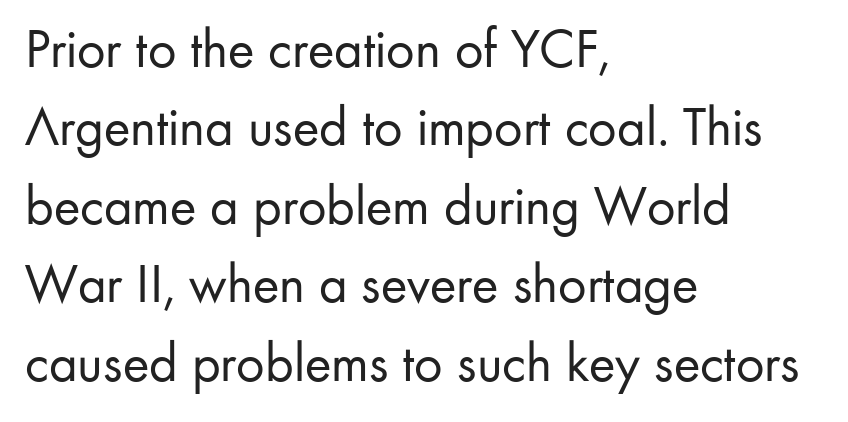
Q: Is the text bold? A: No.
Q: Is the text italic (slanted)? A: No, it is upright.
Q: Is the typeface a serif or a sans-serif typeface? A: Sans-serif.
Q: Is the text underlined? A: No.
Q: How is the paragraph aligned? A: Left-aligned.
Q: Is the spacing between letters normal or unusually wide? A: Normal.
Q: Is the spacing between lines tight, normal or loose? A: Normal.
Q: Width (condensed, normal, or wide)? A: Normal.
Q: Stroke contrast? A: Low.
Q: x-height? A: Small.
Q: Monospaced? A: No.
